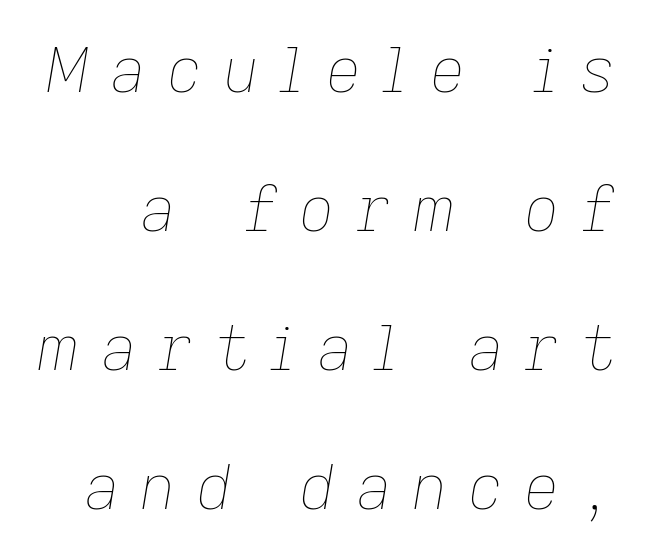
Q: Is the text bold? A: No.
Q: Is the text italic (slanted)? A: Yes, it leans right by about 9 degrees.
Q: Is the text underlined? A: No.
Q: Is the spacing between letters normal or unusually wide? A: Unusually wide.
Q: Is the spacing between lines tight, normal or loose? A: Loose.
Q: Width (condensed, normal, or wide)? A: Normal.
Q: Stroke contrast? A: Low.
Q: x-height? A: Medium.
Q: Monospaced? A: No.
